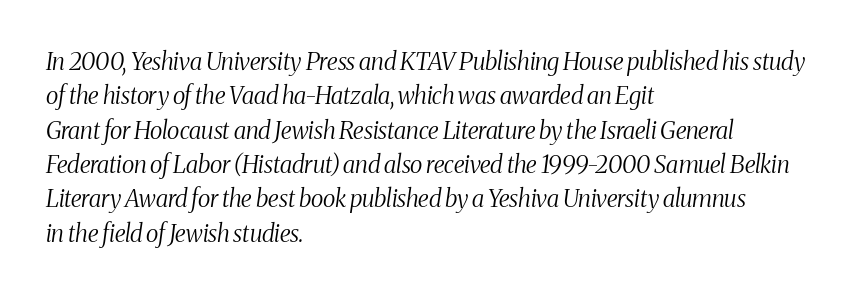
The image shows 24 px text type, italic (leaning right); set left-aligned, normal line spacing (1.43x), normal letter spacing, not underlined.
